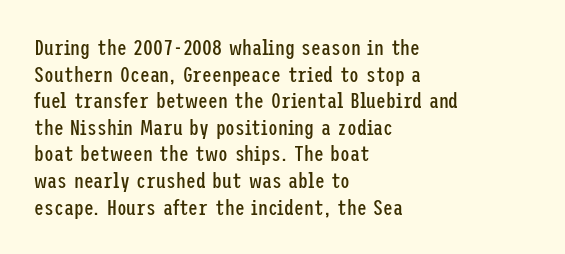
The image shows 22 px text type, upright; set left-aligned, line spacing 1.21x, normal letter spacing, not underlined.
